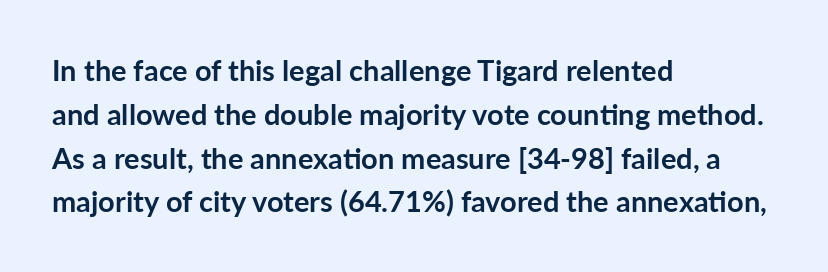
{"serif": "no", "italic": "no", "bold": "yes", "weight": "semibold", "width": "normal", "stroke_contrast": "low", "x_height": "medium", "monospaced": "no", "underline": "no", "align": "left", "line_spacing": "normal", "line_spacing_ratio": 1.51, "letter_spacing": "normal", "letter_spacing_em": 0.0, "glyph_px": 29}
